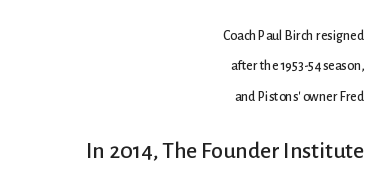
Q: Is the text italic (slanted)? A: No, it is upright.
Q: Is the text underlined? A: No.
Q: How is the paragraph aligned? A: Right-aligned.
Q: Is the spacing between letters normal or unusually wide? A: Normal.
Q: Is the spacing between lines tight, normal or loose? A: Loose.
Q: Which block of text is set in a larger size, the first (top) or the second (bottom)? A: The second (bottom) one.
